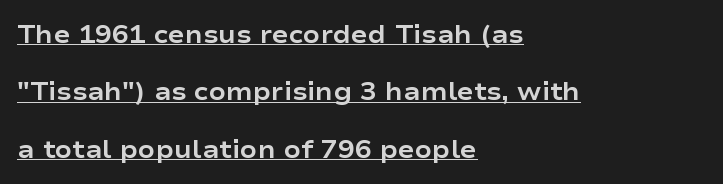
The face used here has the dense, thick strokes of a bold. The lines are quadded left. Whoever set this chose breathing room over compactness in the vertical rhythm. Characters follow at the spacing the type designer built in. These characters rest on top of a visible drawn line.
